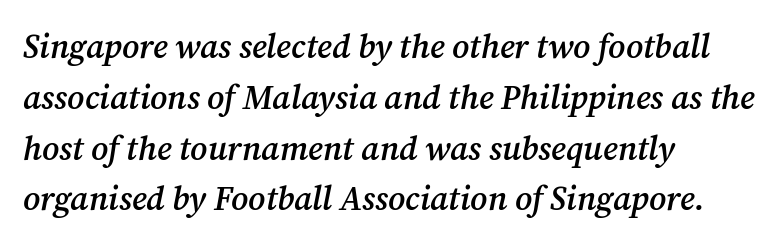
{"serif": "yes", "italic": "yes", "lean": "right", "slant_degrees": 12, "bold": "semi", "weight": "semibold", "width": "normal", "stroke_contrast": "medium", "x_height": "medium", "monospaced": "no", "underline": "no", "align": "left", "line_spacing": "normal", "line_spacing_ratio": 1.54, "letter_spacing": "normal", "letter_spacing_em": 0.0, "glyph_px": 33}
